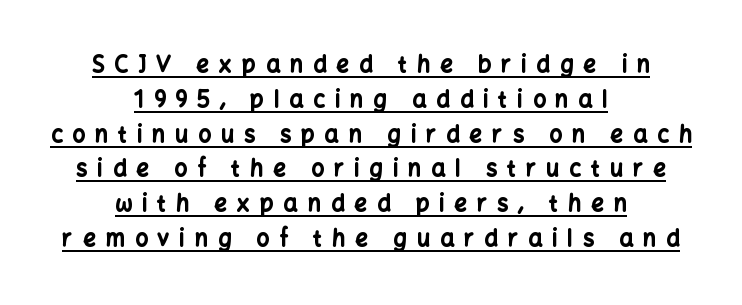
The image shows 22 px bold type, upright; set centered, normal line spacing (1.58x), unusually wide letter spacing (+0.46 em), underlined.
